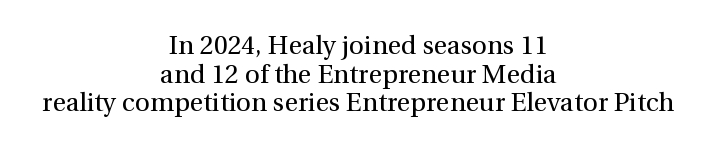
Posture: vertical. Unbolded letterforms with no extra heft. Teacher's note: observe the equal gaps on both sides — that is centered alignment. Closely set lines give the paragraph a compact silhouette. Has an underline been added? It has not.
